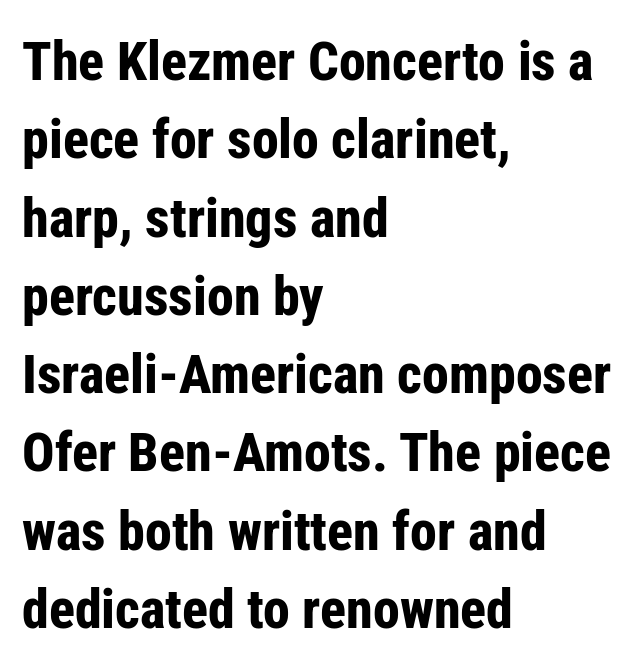
{"serif": "no", "italic": "no", "bold": "yes", "weight": "bold", "width": "condensed", "stroke_contrast": "low", "x_height": "medium", "monospaced": "no", "underline": "no", "align": "left", "line_spacing": "normal", "line_spacing_ratio": 1.45, "letter_spacing": "normal", "letter_spacing_em": 0.0, "glyph_px": 54}
